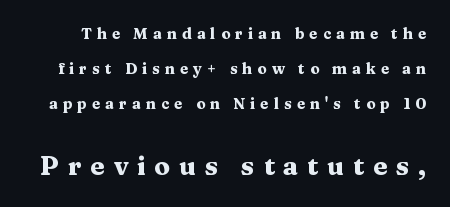
Q: Is the text bold? A: Yes.
Q: Is the text italic (slanted)? A: No, it is upright.
Q: Is the text underlined? A: No.
Q: Is the spacing between letters normal or unusually wide? A: Unusually wide.
Q: Is the spacing between lines tight, normal or loose? A: Loose.
Q: Which block of text is set in a larger size, the first (top) or the second (bottom)? A: The second (bottom) one.
